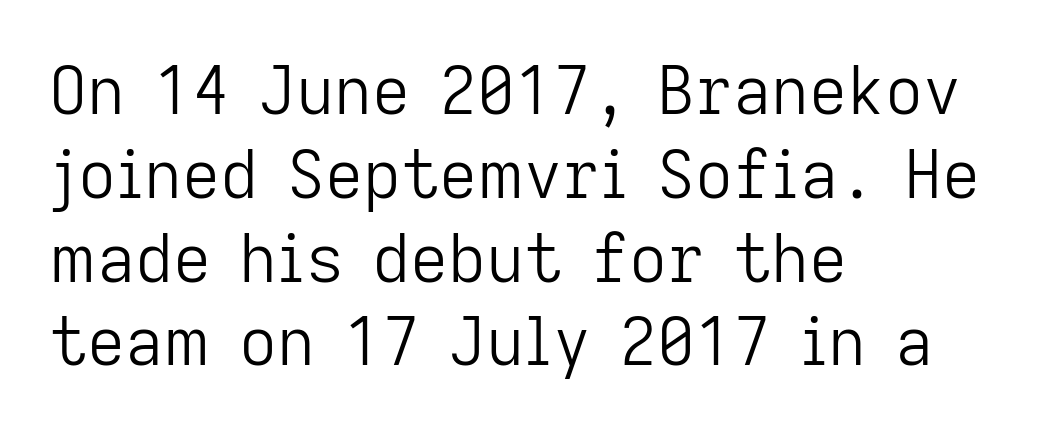
{"serif": "no", "italic": "no", "bold": "no", "weight": "light", "width": "normal", "stroke_contrast": "low", "x_height": "medium", "monospaced": "no", "underline": "no", "align": "left", "line_spacing": "normal", "line_spacing_ratio": 1.27, "letter_spacing": "normal", "letter_spacing_em": 0.0, "glyph_px": 66}
